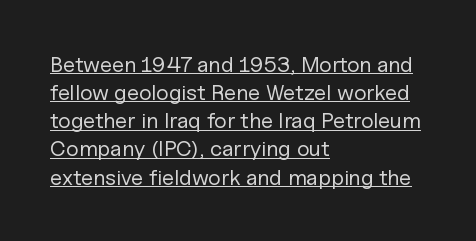
The image shows 22 px text type, upright; set left-aligned, normal line spacing (1.28x), normal letter spacing, underlined.
